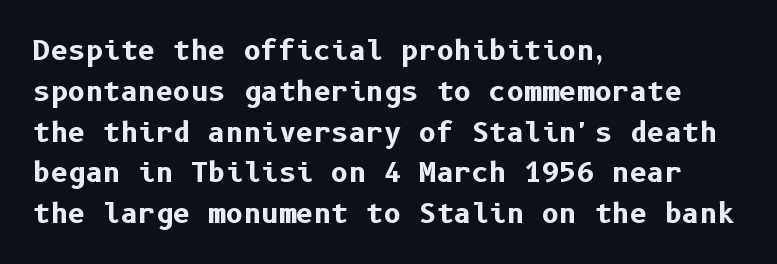
The image shows 27 px bold type, upright; set left-aligned, normal line spacing (1.51x), normal letter spacing, not underlined.
